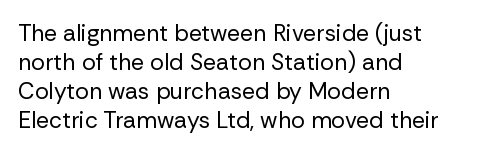
A typesetter would call this zero additional tracking. If you drew a line through each stem, it would be perfectly vertical. This block has exactly the height ordinary leading produces. Teacher's note: observe the even left margin — that is flush-left alignment. The area under the type is left untouched. This is not heavy type; no bold has been used.
